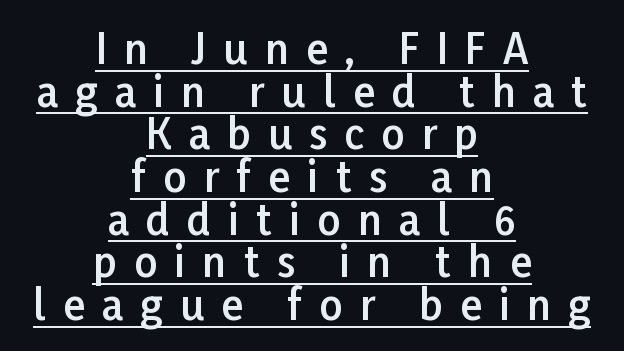
Q: Is the text bold? A: Semi-bold.
Q: Is the text italic (slanted)? A: No, it is upright.
Q: Is the typeface a serif or a sans-serif typeface? A: Sans-serif.
Q: Is the text underlined? A: Yes.
Q: How is the paragraph aligned? A: Centered.
Q: Is the spacing between letters normal or unusually wide? A: Unusually wide.
Q: Is the spacing between lines tight, normal or loose? A: Tight.
Q: Width (condensed, normal, or wide)? A: Normal.
Q: Stroke contrast? A: Low.
Q: x-height? A: Medium.
Q: Monospaced? A: No.
